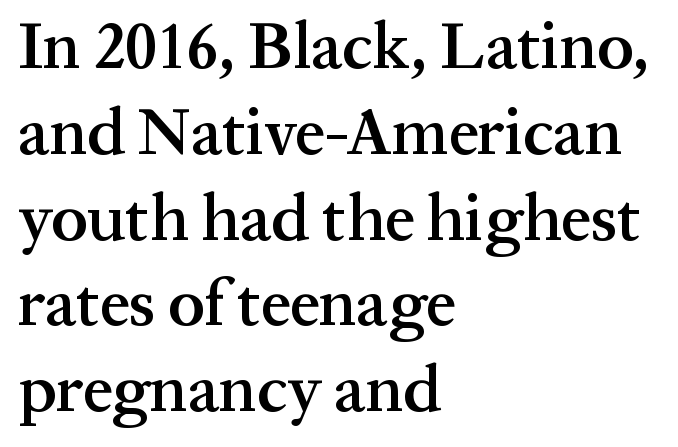
Q: Is the text bold? A: Semi-bold.
Q: Is the text italic (slanted)? A: No, it is upright.
Q: Is the typeface a serif or a sans-serif typeface? A: Serif.
Q: Is the text underlined? A: No.
Q: How is the paragraph aligned? A: Left-aligned.
Q: Is the spacing between letters normal or unusually wide? A: Normal.
Q: Is the spacing between lines tight, normal or loose? A: Normal.
Q: Width (condensed, normal, or wide)? A: Normal.
Q: Stroke contrast? A: Medium.
Q: x-height? A: Medium.
Q: Monospaced? A: No.
